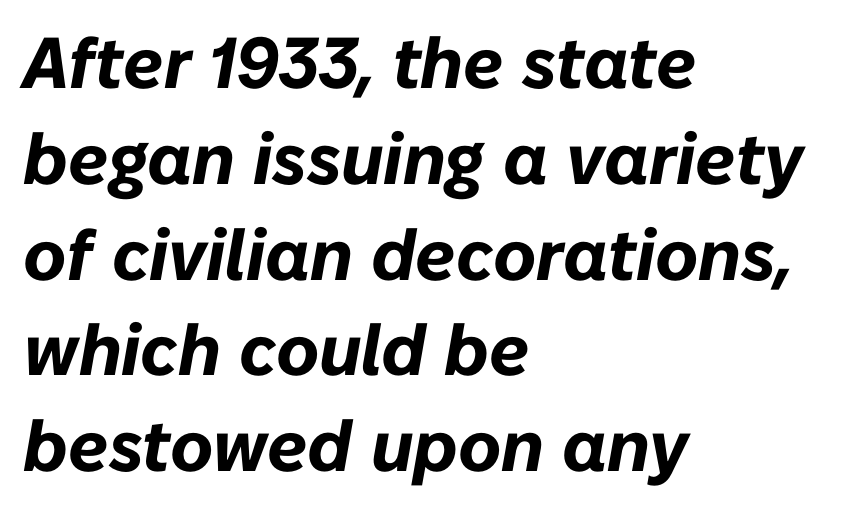
The gap between lines stays unmarked. The ragged edge is on the right, which tells us the setting is flush left. The block of text has a typical density, with ordinary space between rows. The typography opts for an oblique posture over an upright one. The tracking reads as untouched default to a designer's eye. These lines are rendered in a variable-pitch font.
